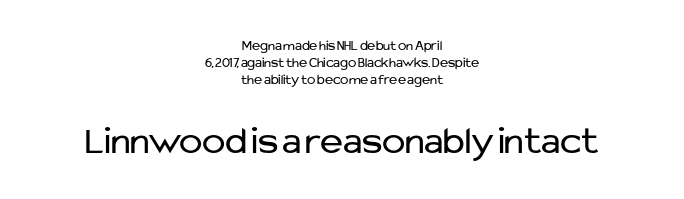
These two chunks differ in scale, with the bottom chunk taking the larger measure. Leftover space on each line is divided equally before and after the words. Bold? No — there's no thickening of the strokes. The letters stand straight up with perfectly vertical stems. You could not count columns in this text — the font is proportionally spaced. Note: no serifs on the glyphs.
